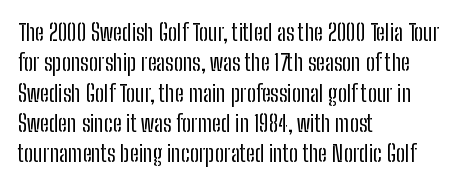
The image shows 23 px text type, upright; set left-aligned, normal line spacing (1.32x), normal letter spacing, not underlined.
